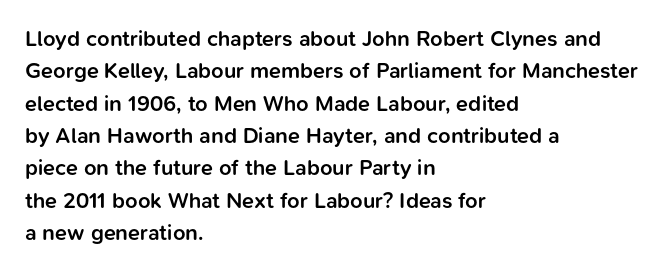
One glance says typical: line gaps are just what's usual. Type without underlining. The passage is arranged the way most books set body copy — flush left. The passage shown has conventional tracking throughout.
